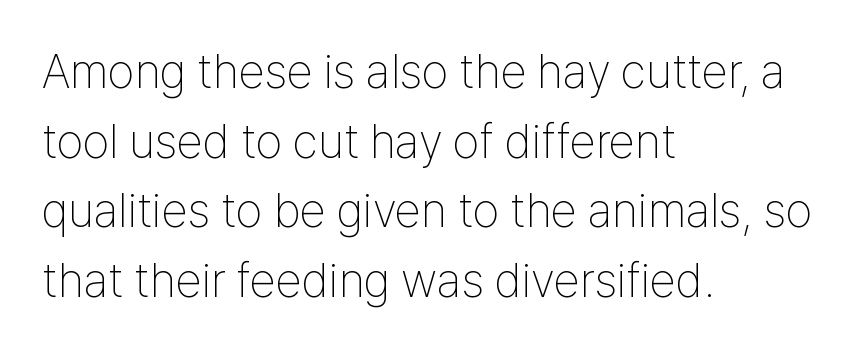
{"serif": "no", "italic": "no", "bold": "no", "weight": "thin", "width": "condensed", "stroke_contrast": "low", "x_height": "medium", "monospaced": "no", "underline": "no", "align": "left", "line_spacing": "normal", "line_spacing_ratio": 1.45, "letter_spacing": "normal", "letter_spacing_em": 0.0, "glyph_px": 48}
